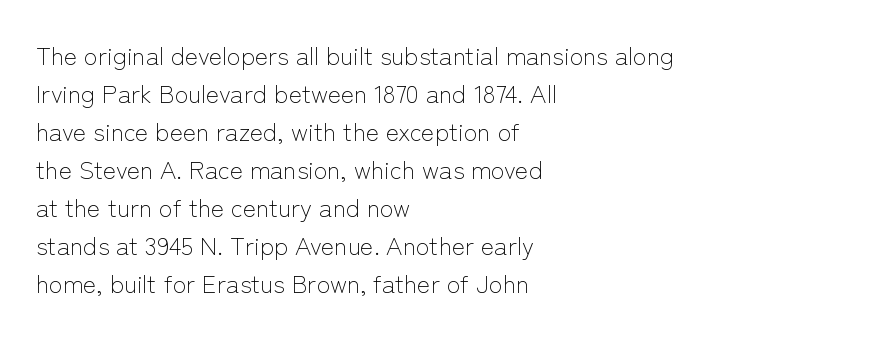
The font's upright variant was chosen for this text. The specimen omits any rule beneath the text block's lines. All the whitespace from short lines collects on the right. Tracking here is standard; glyphs follow each other at the usual distance.
